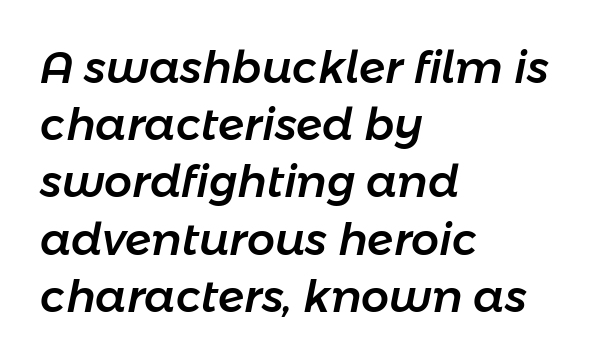
Q: Is the text italic (slanted)? A: Yes, it leans right by about 11 degrees.
Q: Is the text underlined? A: No.
Q: How is the paragraph aligned? A: Left-aligned.
Q: Is the spacing between letters normal or unusually wide? A: Normal.
Q: Is the spacing between lines tight, normal or loose? A: Normal.
Q: Width (condensed, normal, or wide)? A: Normal.
Q: Stroke contrast? A: Low.
Q: x-height? A: Medium.
Q: Monospaced? A: No.
